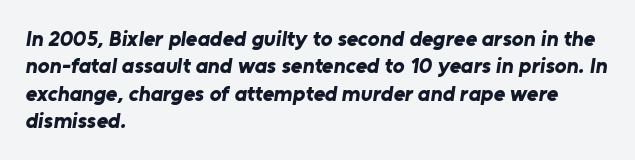
Q: Is the text bold? A: Yes.
Q: Is the text underlined? A: No.
Q: How is the paragraph aligned? A: Left-aligned.
Q: Is the spacing between letters normal or unusually wide? A: Normal.
Q: Is the spacing between lines tight, normal or loose? A: Normal.
